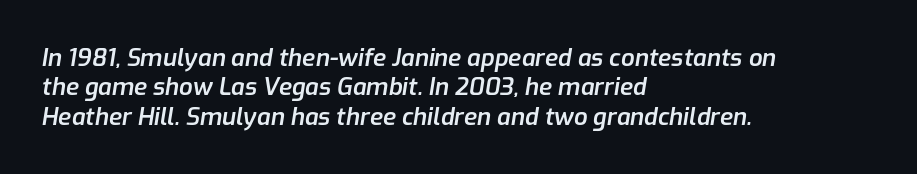
Q: Is the text bold? A: Semi-bold.
Q: Is the text italic (slanted)? A: Yes, it leans right by about 9 degrees.
Q: Is the text underlined? A: No.
Q: How is the paragraph aligned? A: Left-aligned.
Q: Is the spacing between letters normal or unusually wide? A: Normal.
